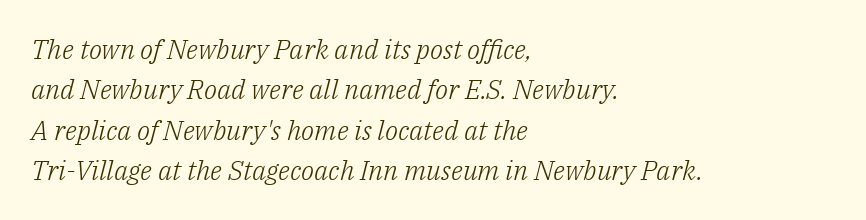
Q: Is the text bold? A: No.
Q: Is the text italic (slanted)? A: Yes, it leans right by about 14 degrees.
Q: Is the text underlined? A: No.
Q: How is the paragraph aligned? A: Left-aligned.
Q: Is the spacing between letters normal or unusually wide? A: Normal.
Q: Is the spacing between lines tight, normal or loose? A: Normal.
